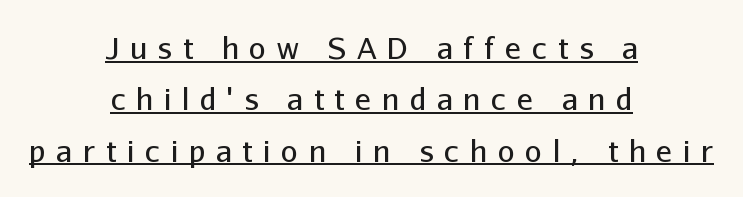
Q: Is the text bold? A: No.
Q: Is the text italic (slanted)? A: No, it is upright.
Q: Is the typeface a serif or a sans-serif typeface? A: Sans-serif.
Q: Is the text underlined? A: Yes.
Q: How is the paragraph aligned? A: Centered.
Q: Is the spacing between letters normal or unusually wide? A: Unusually wide.
Q: Width (condensed, normal, or wide)? A: Normal.
Q: Stroke contrast? A: Low.
Q: x-height? A: Medium.
Q: Monospaced? A: No.
